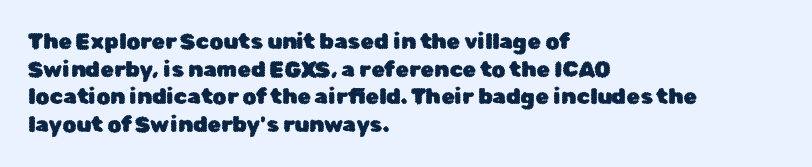
Q: Is the text italic (slanted)? A: No, it is upright.
Q: Is the text underlined? A: No.
Q: How is the paragraph aligned? A: Left-aligned.
Q: Is the spacing between letters normal or unusually wide? A: Normal.
Q: Is the spacing between lines tight, normal or loose? A: Normal.
